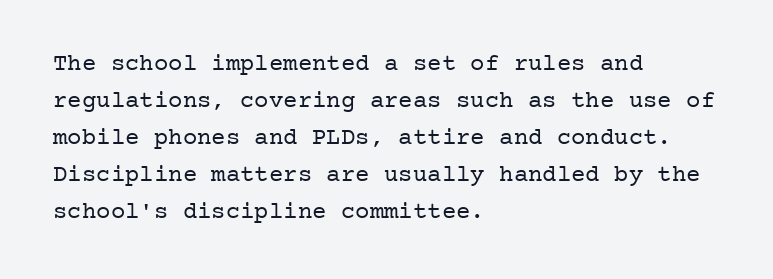
Vertical strokes here are truly vertical. Every row of glyphs begins at an identical x-position on the left. Between one letter and the next there's only the usual sliver of space. Only glyphs here, with clear space below each row.
